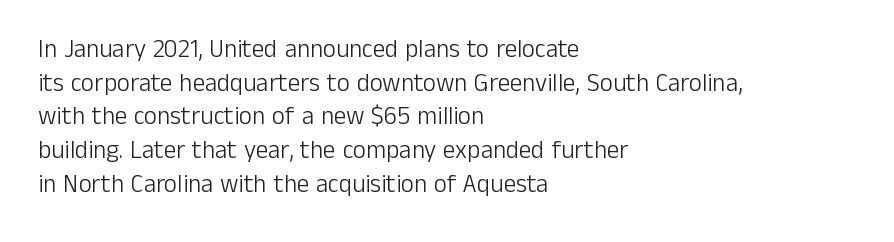
Q: Is the text bold? A: No.
Q: Is the text italic (slanted)? A: No, it is upright.
Q: Is the text underlined? A: No.
Q: How is the paragraph aligned? A: Left-aligned.
Q: Is the spacing between letters normal or unusually wide? A: Normal.
Q: Is the spacing between lines tight, normal or loose? A: Normal.
